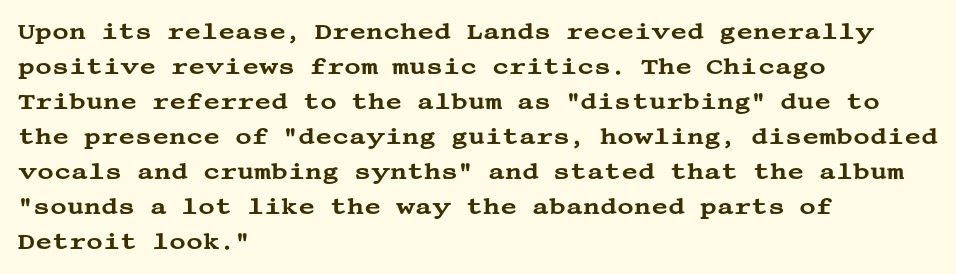
The image shows 23 px text type, upright; set left-aligned, normal line spacing (1.52x), normal letter spacing, not underlined.
